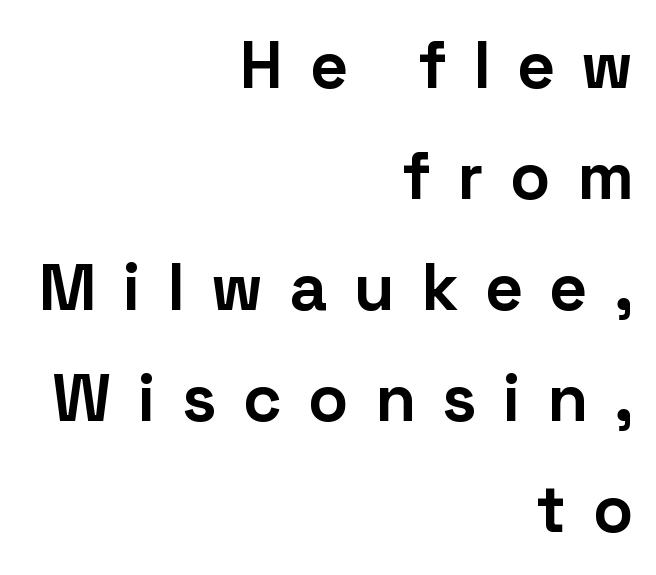
Q: Is the text bold? A: Yes.
Q: Is the text italic (slanted)? A: No, it is upright.
Q: Is the typeface a serif or a sans-serif typeface? A: Sans-serif.
Q: Is the text underlined? A: No.
Q: How is the paragraph aligned? A: Right-aligned.
Q: Is the spacing between letters normal or unusually wide? A: Unusually wide.
Q: Is the spacing between lines tight, normal or loose? A: Normal.
Q: Width (condensed, normal, or wide)? A: Normal.
Q: Stroke contrast? A: Low.
Q: x-height? A: Medium.
Q: Monospaced? A: No.
